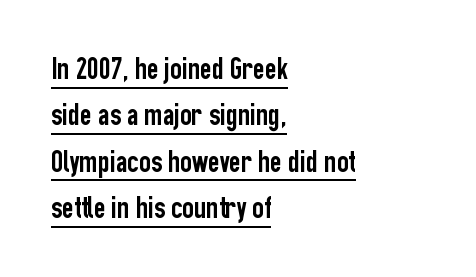
Q: Is the text italic (slanted)? A: No, it is upright.
Q: Is the typeface a serif or a sans-serif typeface? A: Sans-serif.
Q: Is the text underlined? A: Yes.
Q: How is the paragraph aligned? A: Left-aligned.
Q: Is the spacing between letters normal or unusually wide? A: Normal.
Q: Is the spacing between lines tight, normal or loose? A: Normal.
Q: Width (condensed, normal, or wide)? A: Condensed.
Q: Stroke contrast? A: Low.
Q: x-height? A: Medium.
Q: Monospaced? A: No.
